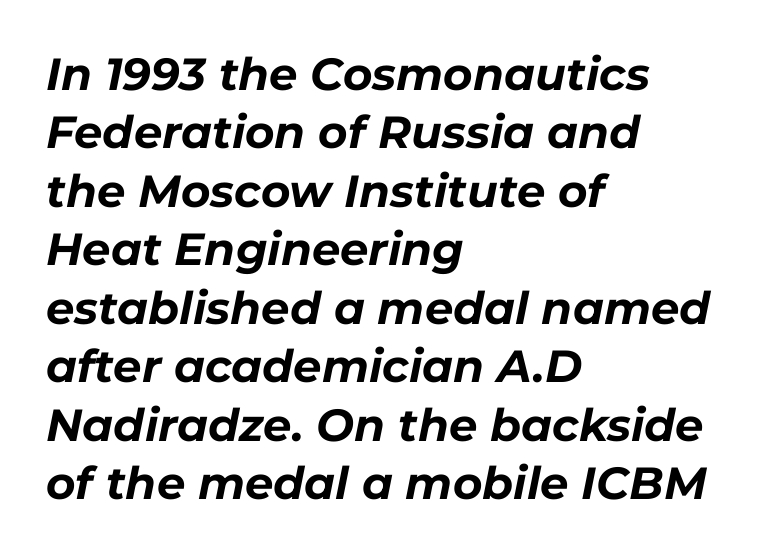
{"italic": "yes", "lean": "right", "slant_degrees": 11, "bold": "yes", "weight": "bold", "width": "normal", "stroke_contrast": "low", "x_height": "medium", "monospaced": "no", "underline": "no", "align": "left", "line_spacing": "normal", "line_spacing_ratio": 1.3, "letter_spacing": "normal", "letter_spacing_em": 0.0, "glyph_px": 45}
